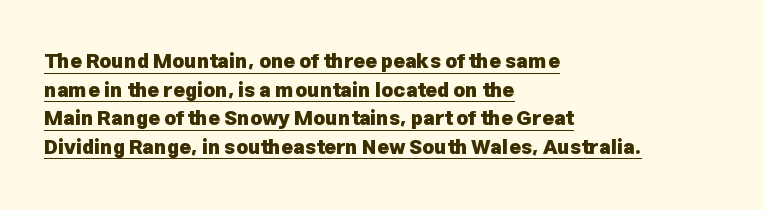
Q: Is the text bold? A: Yes.
Q: Is the text italic (slanted)? A: No, it is upright.
Q: Is the text underlined? A: Yes.
Q: How is the paragraph aligned? A: Left-aligned.
Q: Is the spacing between letters normal or unusually wide? A: Normal.
Q: Is the spacing between lines tight, normal or loose? A: Normal.
